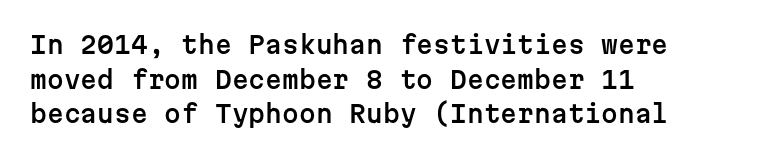
{"italic": "no", "underline": "no", "align": "left", "line_spacing": "normal", "line_spacing_ratio": 1.44, "letter_spacing": "normal", "letter_spacing_em": 0.0, "glyph_px": 24}
